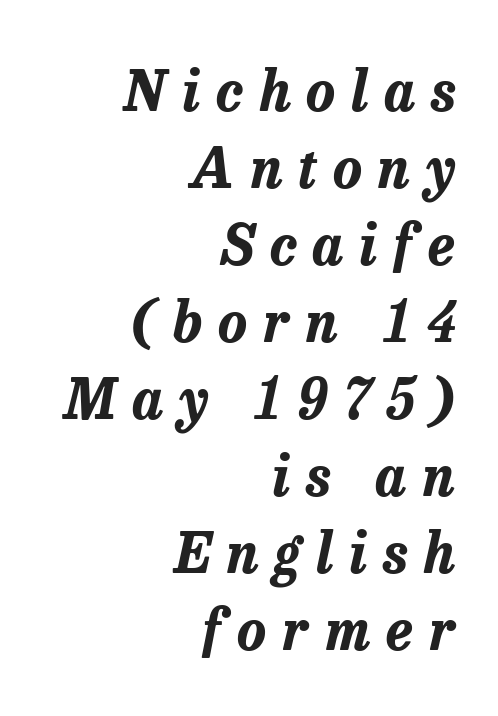
The space directly below the letters is spotless. The passage shown is typed in a proportional face where columns would drift. Line spacing here is normal. The font is running at its bold setting. Line endings align vertically; line beginnings do not. Look at the tracking — it's clearly loosened, letters drifting apart.
